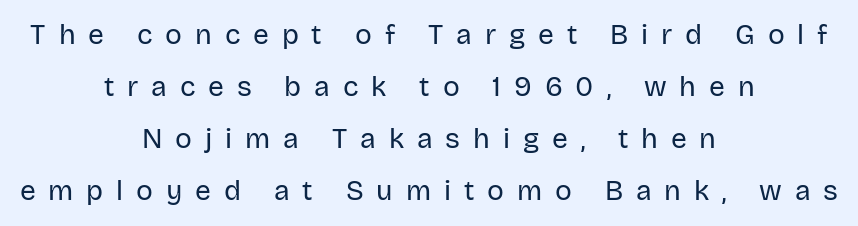
{"serif": "no", "italic": "no", "bold": "no", "weight": "regular", "width": "normal", "stroke_contrast": "low", "x_height": "large", "monospaced": "no", "underline": "no", "align": "center", "line_spacing_ratio": 1.86, "letter_spacing": "wide", "letter_spacing_em": 0.46, "glyph_px": 28}
